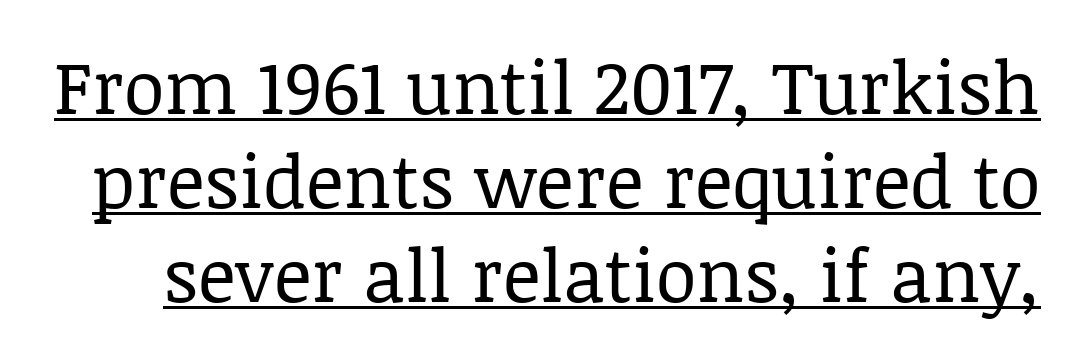
{"serif": "yes", "italic": "no", "bold": "no", "weight": "regular", "width": "normal", "stroke_contrast": "low", "x_height": "large", "monospaced": "no", "underline": "yes", "line_spacing": "normal", "line_spacing_ratio": 1.27, "letter_spacing": "normal", "letter_spacing_em": 0.0, "glyph_px": 74}
